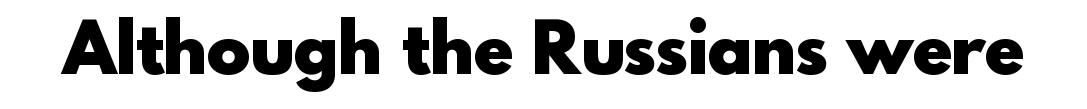
Q: Is the text bold? A: Yes.
Q: Is the text italic (slanted)? A: No, it is upright.
Q: Is the typeface a serif or a sans-serif typeface? A: Sans-serif.
Q: Is the text underlined? A: No.
Q: Is the spacing between letters normal or unusually wide? A: Normal.
Q: Width (condensed, normal, or wide)? A: Normal.
Q: x-height? A: Small.
Q: Monospaced? A: No.
